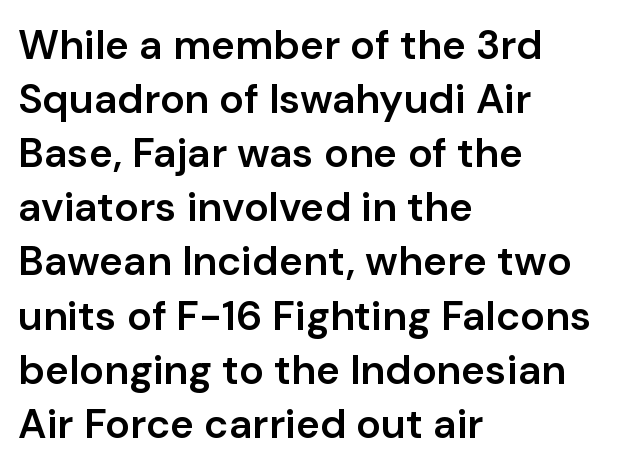
The baseline area is clear. The rendering keeps characters at their native spacing. Which margin do the lines hug? The left one — the right edge is uneven. The letters stand upright; this is a roman face.
